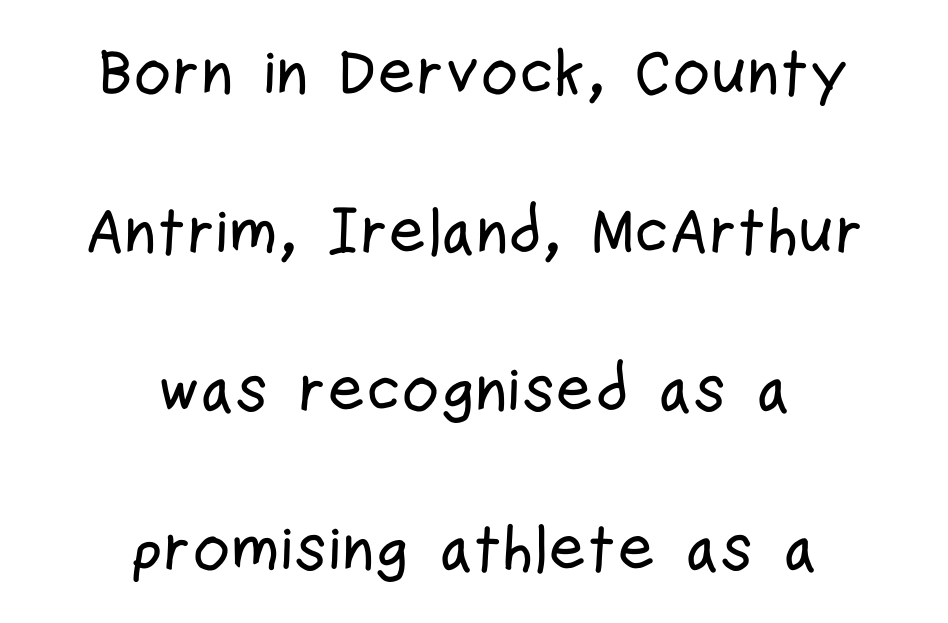
Q: Is the text italic (slanted)? A: No, it is upright.
Q: Is the typeface a serif or a sans-serif typeface? A: Sans-serif.
Q: Is the text underlined? A: No.
Q: How is the paragraph aligned? A: Centered.
Q: Is the spacing between letters normal or unusually wide? A: Normal.
Q: Is the spacing between lines tight, normal or loose? A: Loose.
Q: Width (condensed, normal, or wide)? A: Condensed.
Q: Stroke contrast? A: Low.
Q: x-height? A: Medium.
Q: Monospaced? A: No.
